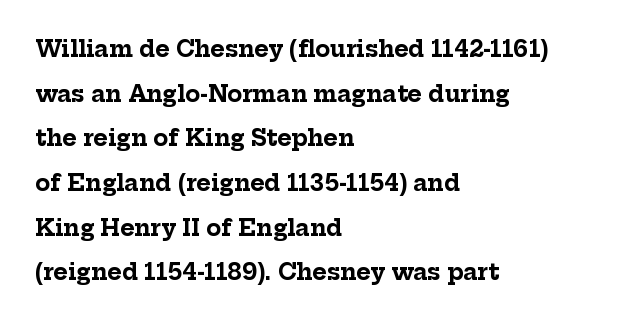
{"italic": "no", "bold": "yes", "underline": "no", "align": "left", "line_spacing": "loose", "line_spacing_ratio": 2.03, "letter_spacing": "normal", "letter_spacing_em": 0.0, "glyph_px": 22}
